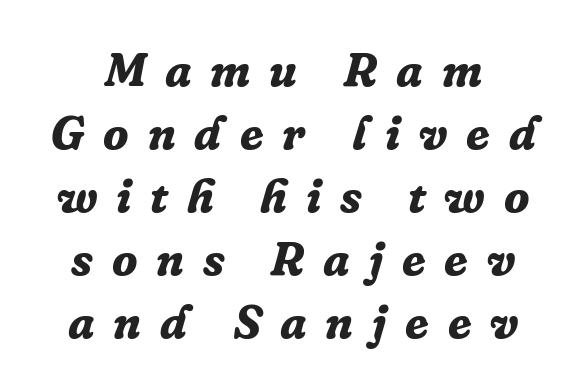
When letters slant like this, we call the style italic. Honestly, the row spacing looks completely unremarkable. You'd pick this weight for a headline — it's a proper bold. Character widths vary here, with narrow letters taking less room than wide ones. Glance below the letters and you will spot only blank space.
